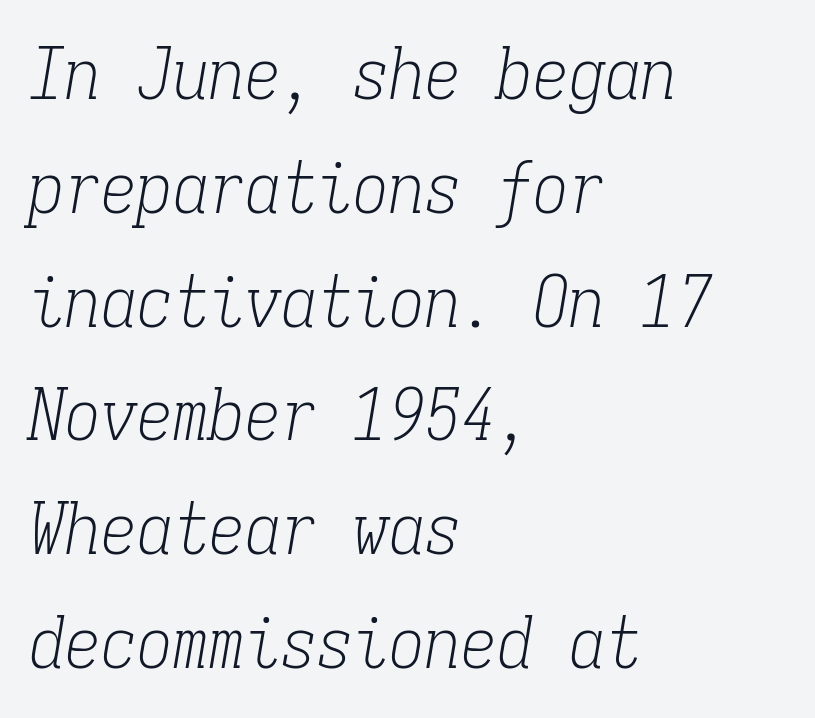
Q: Is the text bold? A: No.
Q: Is the text italic (slanted)? A: Yes, it leans right by about 9 degrees.
Q: Is the typeface a serif or a sans-serif typeface? A: Serif.
Q: Is the text underlined? A: No.
Q: How is the paragraph aligned? A: Left-aligned.
Q: Is the spacing between letters normal or unusually wide? A: Normal.
Q: Is the spacing between lines tight, normal or loose? A: Normal.
Q: Width (condensed, normal, or wide)? A: Condensed.
Q: Stroke contrast? A: Low.
Q: x-height? A: Medium.
Q: Monospaced? A: Yes.
